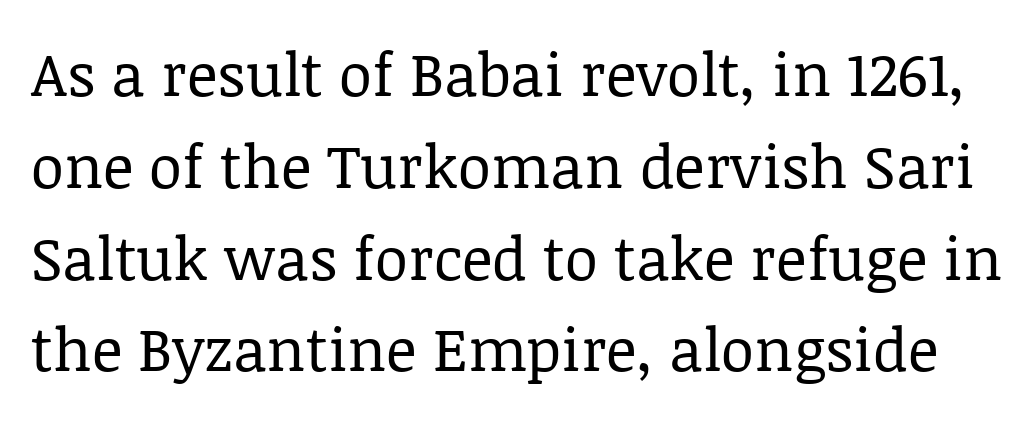
Q: Is the text bold? A: No.
Q: Is the text italic (slanted)? A: No, it is upright.
Q: Is the typeface a serif or a sans-serif typeface? A: Serif.
Q: Is the text underlined? A: No.
Q: Is the spacing between letters normal or unusually wide? A: Normal.
Q: Is the spacing between lines tight, normal or loose? A: Normal.
Q: Width (condensed, normal, or wide)? A: Normal.
Q: Stroke contrast? A: Low.
Q: x-height? A: Large.
Q: Monospaced? A: No.
